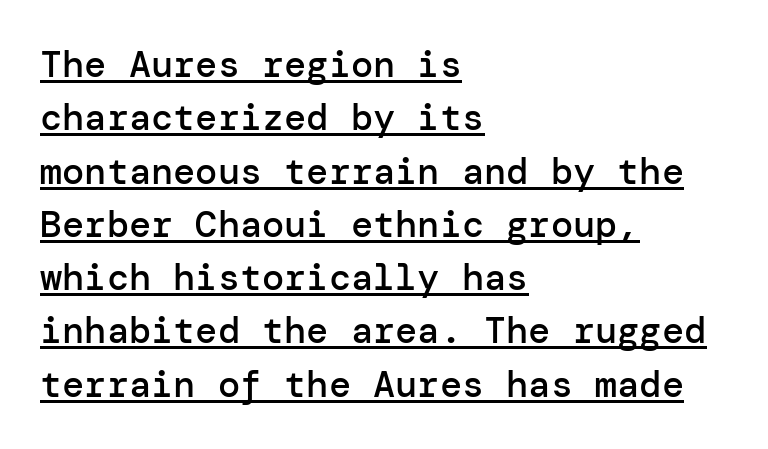
{"serif": "no", "italic": "no", "bold": "semi", "weight": "semibold", "width": "normal", "stroke_contrast": "low", "x_height": "medium", "underline": "yes", "align": "left", "line_spacing": "normal", "line_spacing_ratio": 1.44, "letter_spacing": "normal", "letter_spacing_em": 0.0, "glyph_px": 37}
